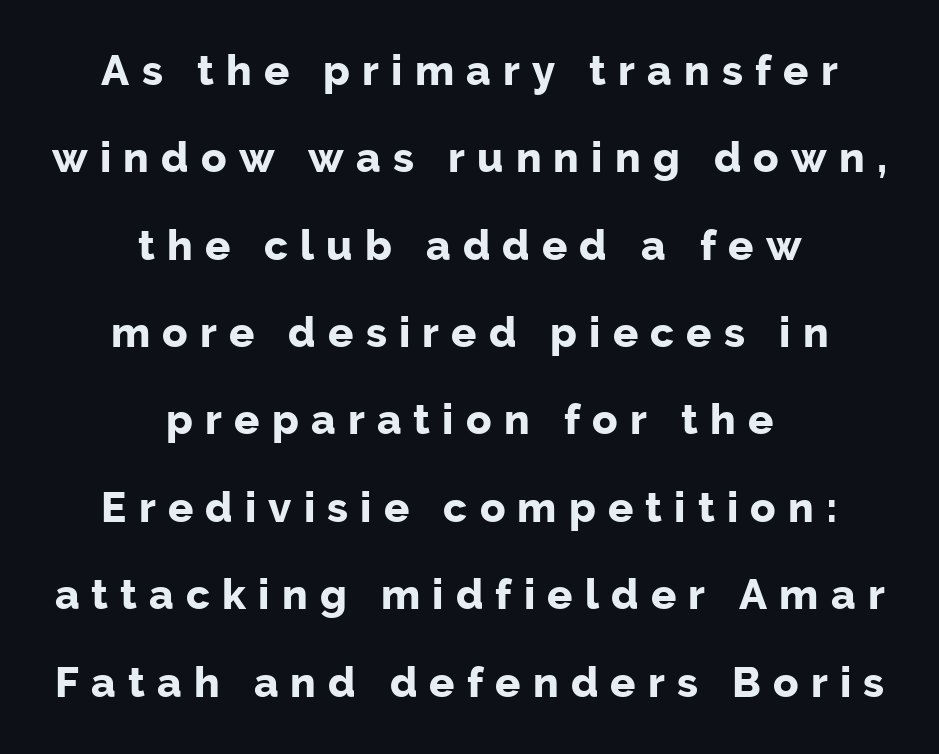
Here the designer chose a conventional face with non-uniform glyph widths. Both edges are ragged and mirror each other, which tells us the setting is centered. The lettering holds an erect, upright posture throughout. Only glyphs here, with clear space below each row.
